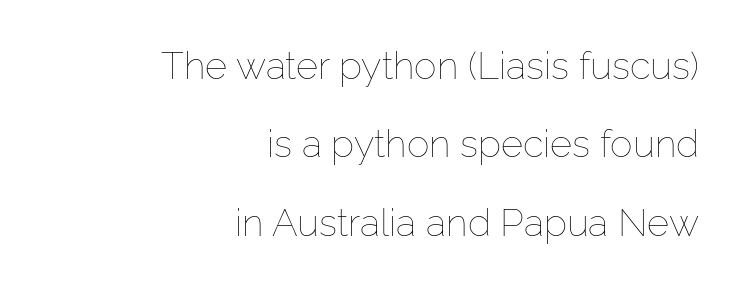
Q: Is the text bold? A: No.
Q: Is the text italic (slanted)? A: No, it is upright.
Q: Is the text underlined? A: No.
Q: How is the paragraph aligned? A: Right-aligned.
Q: Is the spacing between letters normal or unusually wide? A: Normal.
Q: Is the spacing between lines tight, normal or loose? A: Loose.
Q: Width (condensed, normal, or wide)? A: Normal.
Q: Stroke contrast? A: Low.
Q: x-height? A: Medium.
Q: Monospaced? A: No.
